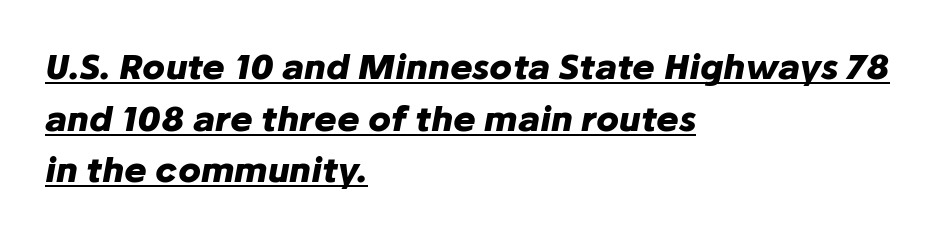
The image shows 34 px heavy type, italic (leaning right); set left-aligned, normal line spacing (1.52x), normal letter spacing, underlined; low stroke contrast and a medium x-height.
